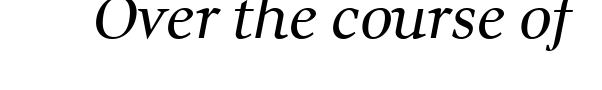
Q: Is the text bold? A: No.
Q: Is the typeface a serif or a sans-serif typeface? A: Serif.
Q: Is the text underlined? A: No.
Q: Is the spacing between letters normal or unusually wide? A: Normal.
Q: Width (condensed, normal, or wide)? A: Normal.
Q: Stroke contrast? A: Medium.
Q: x-height? A: Medium.
Q: Monospaced? A: No.
